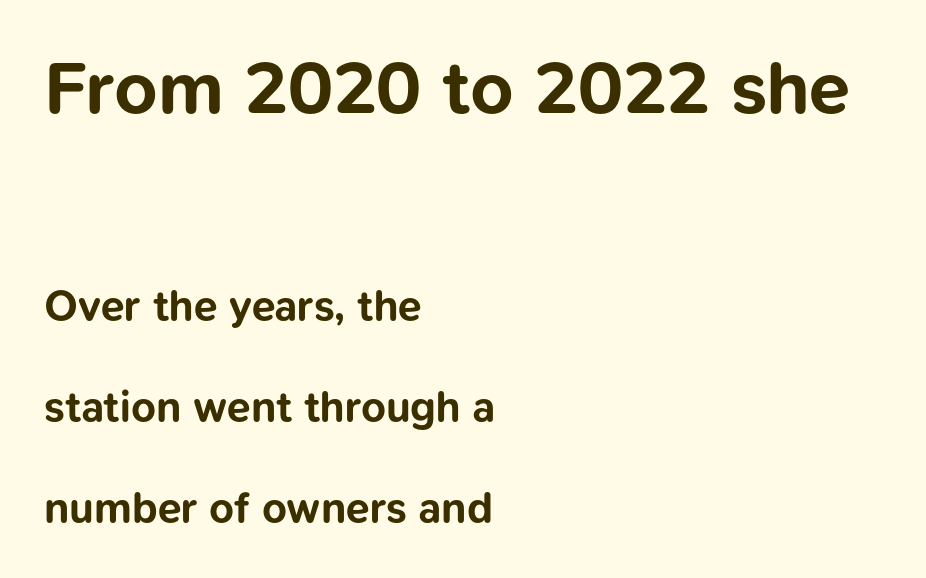
Are there feet on the stems? There aren't — it's a sans. The composition opens big and finishes small. Does the copy run flush right? No — it runs flush left. These lines are rendered in a variable-pitch font. Every stem runs plumb, perpendicular to the baseline.
